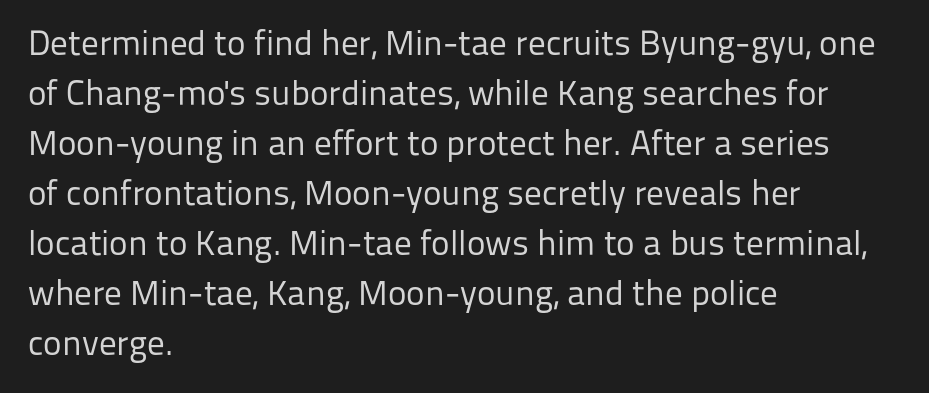
Layout note: lines flush left. It's the straight-up-and-down kind of type. The passage shown is typed in a proportional face where columns would drift. Evenly set lines give the paragraph a standard silhouette.
